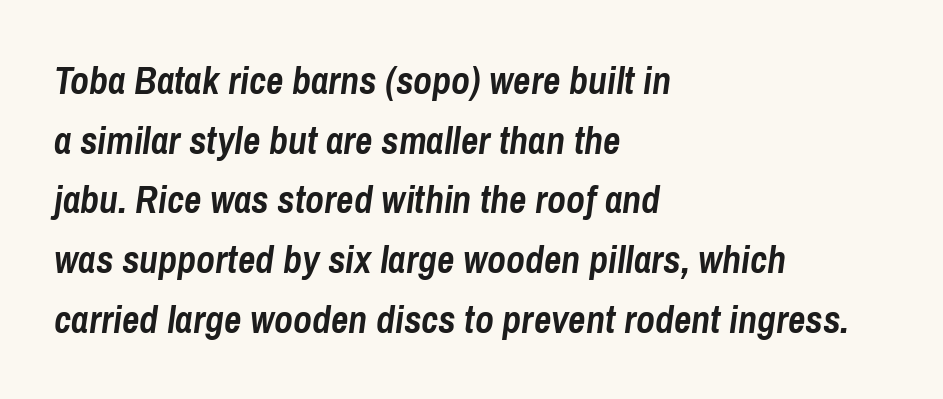
The image shows 38 px semibold, condensed type, italic (leaning right); set left-aligned, normal line spacing (1.57x), normal letter spacing, not underlined; low stroke contrast and a medium x-height.
